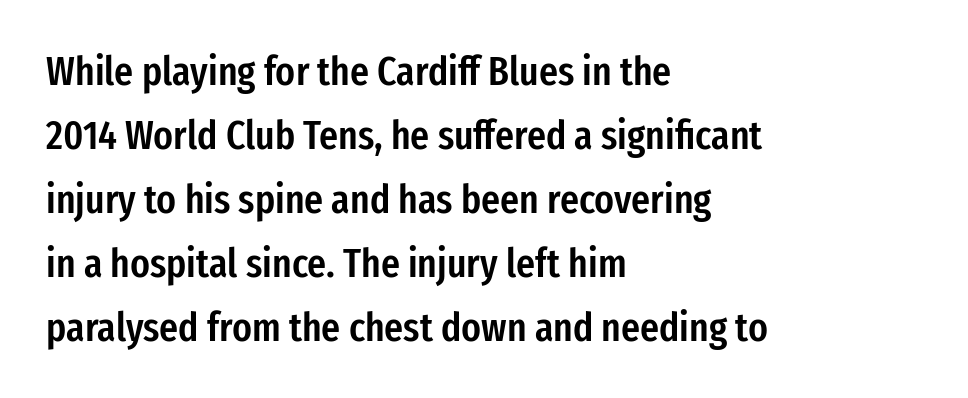
The rendering keeps characters at their native spacing. Posture: upright roman. A fair bit of extra ink — the face is semibold, not bold. The rendering uses natural spacing where letterforms have individual widths. Does the leading feel generous? No, just average. Each line starts at the same left margin while the right side varies.
